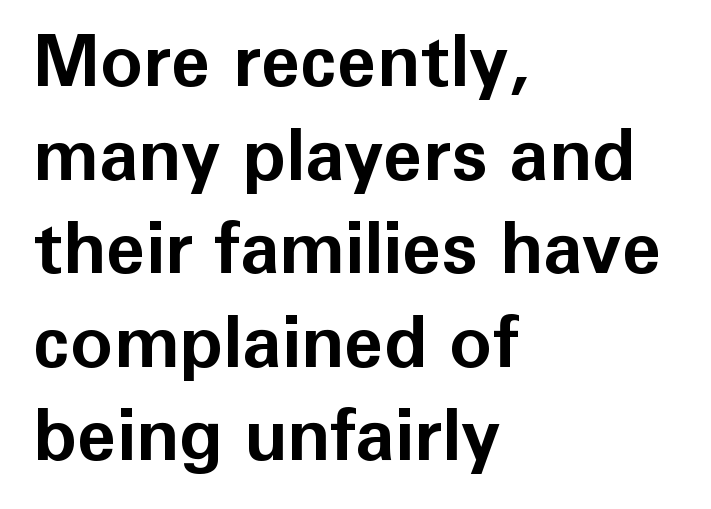
The image shows 72 px bold sans-serif type, upright; set left-aligned, normal line spacing (1.3x), normal letter spacing, not underlined; low stroke contrast and a medium x-height.
